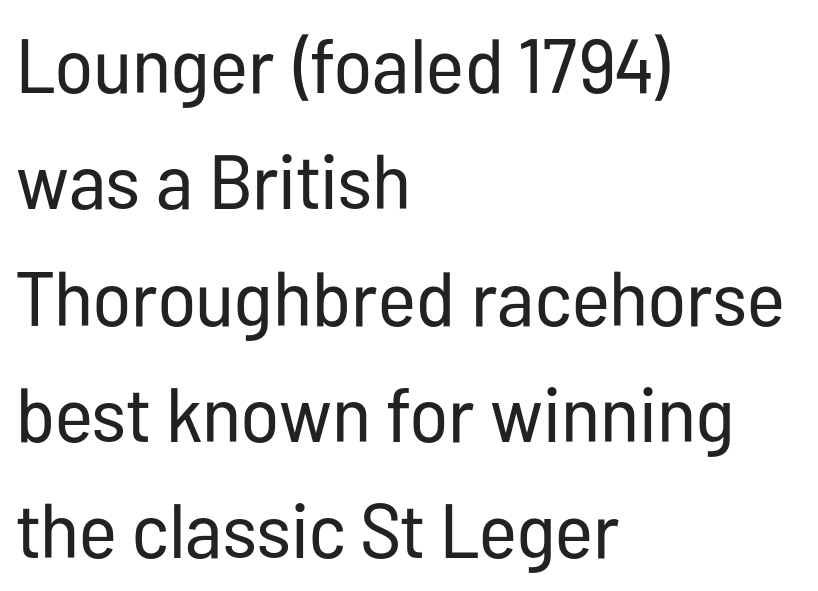
Q: Is the text bold? A: No.
Q: Is the text italic (slanted)? A: No, it is upright.
Q: Is the typeface a serif or a sans-serif typeface? A: Sans-serif.
Q: Is the text underlined? A: No.
Q: How is the paragraph aligned? A: Left-aligned.
Q: Is the spacing between letters normal or unusually wide? A: Normal.
Q: Is the spacing between lines tight, normal or loose? A: Normal.
Q: Width (condensed, normal, or wide)? A: Condensed.
Q: Stroke contrast? A: Low.
Q: x-height? A: Medium.
Q: Monospaced? A: No.
